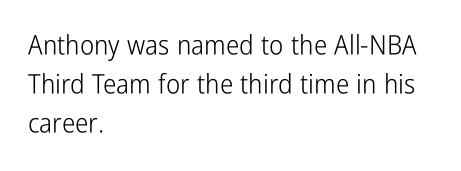
{"italic": "no", "bold": "no", "underline": "no", "align": "left", "line_spacing": "normal", "line_spacing_ratio": 1.44, "letter_spacing": "normal", "letter_spacing_em": 0.0, "glyph_px": 27}
